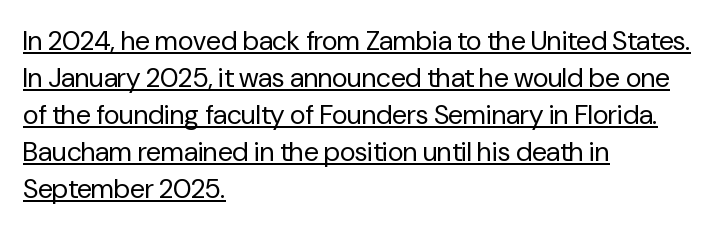
Q: Is the text bold? A: No.
Q: Is the text italic (slanted)? A: No, it is upright.
Q: Is the text underlined? A: Yes.
Q: How is the paragraph aligned? A: Left-aligned.
Q: Is the spacing between letters normal or unusually wide? A: Normal.
Q: Is the spacing between lines tight, normal or loose? A: Normal.
